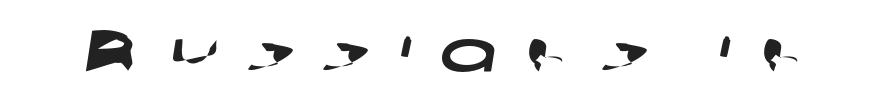
The image shows 60 px wide sans-serif type; set unusually wide letter spacing (+0.47 em), not underlined; low stroke contrast and a medium x-height.
